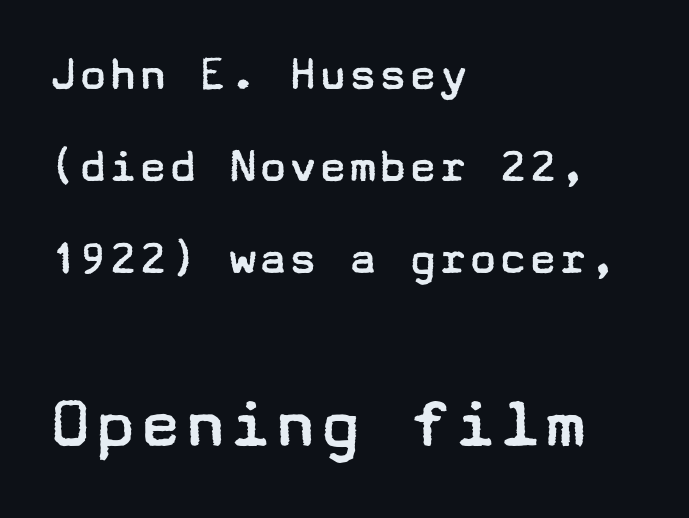
Q: Is the text bold? A: No.
Q: Is the text italic (slanted)? A: No, it is upright.
Q: Is the typeface a serif or a sans-serif typeface? A: Sans-serif.
Q: Is the text underlined? A: No.
Q: How is the paragraph aligned? A: Left-aligned.
Q: Is the spacing between letters normal or unusually wide? A: Normal.
Q: Which block of text is set in a larger size, the first (top) or the second (bottom)? A: The second (bottom) one.
Q: Width (condensed, normal, or wide)? A: Wide.
Q: Stroke contrast? A: Low.
Q: x-height? A: Medium.
